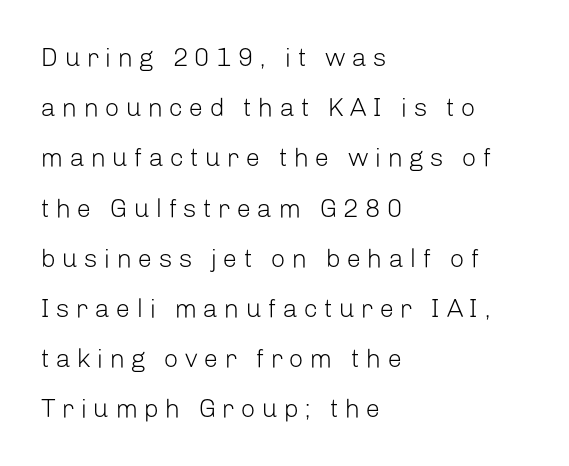
Q: Is the text bold? A: No.
Q: Is the text italic (slanted)? A: No, it is upright.
Q: Is the text underlined? A: No.
Q: How is the paragraph aligned? A: Left-aligned.
Q: Is the spacing between letters normal or unusually wide? A: Unusually wide.
Q: Is the spacing between lines tight, normal or loose? A: Loose.
